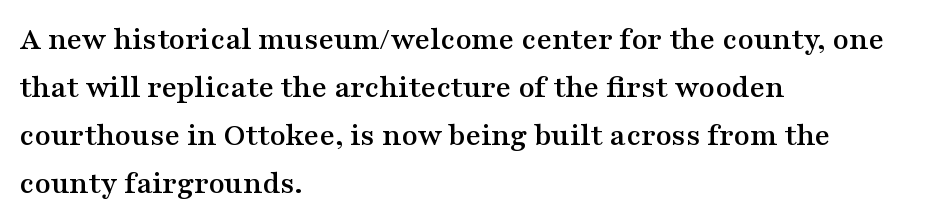
Any mark beneath the type? The region is blank. Compared with typical body copy, the letter spacing here is the same. Baseline-to-baseline distance is the conventional proportion of letter height. The type sits square on the baseline with zero lean.
